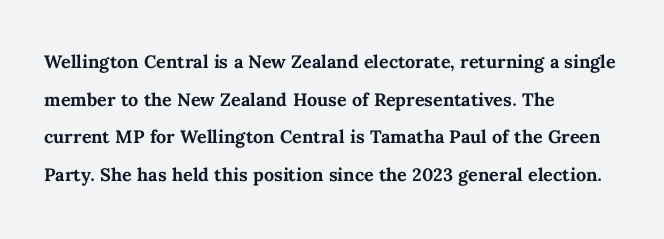
The image shows 24 px bold type, upright; set left-aligned, normal line spacing (1.57x), normal letter spacing, not underlined.
